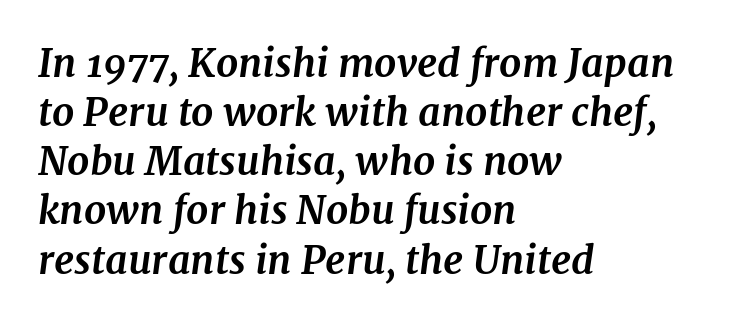
Q: Is the text bold? A: Yes.
Q: Is the text italic (slanted)? A: Yes, it leans right by about 7 degrees.
Q: Is the typeface a serif or a sans-serif typeface? A: Serif.
Q: Is the text underlined? A: No.
Q: How is the paragraph aligned? A: Left-aligned.
Q: Is the spacing between letters normal or unusually wide? A: Normal.
Q: Is the spacing between lines tight, normal or loose? A: Normal.
Q: Width (condensed, normal, or wide)? A: Normal.
Q: Stroke contrast? A: Medium.
Q: x-height? A: Medium.
Q: Monospaced? A: No.
